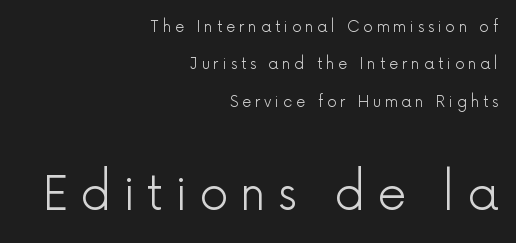
The axis of the letterforms is exactly vertical. These glyphs show unthickened strokes, regular width or finer. The passage shown has open, widely tracked lettering throughout. Each new line begins a long way beneath the previous one.
